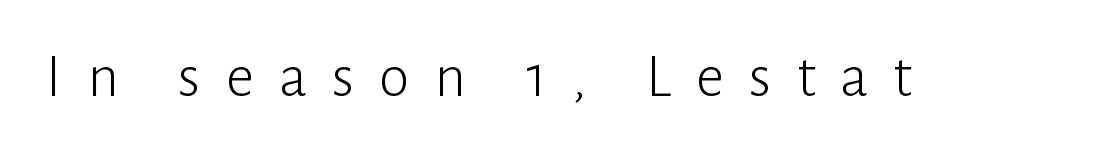
The space beneath each line is pristine and unruled. The text was rendered using a sans face with plain stroke endings. Ascenders rise straight up at ninety degrees. The tracking jumps out immediately: characters are airy and widely separated. Weight class: somewhere from thin through regular. Spacing verdict: proportional, widths tailored to each character.
